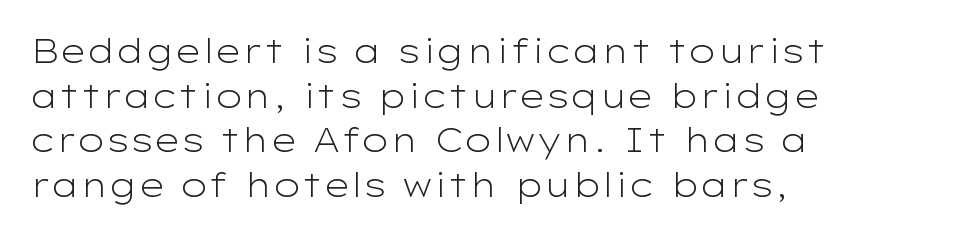
{"serif": "no", "italic": "no", "bold": "no", "weight": "light", "width": "wide", "stroke_contrast": "low", "x_height": "medium", "monospaced": "no", "underline": "no", "align": "left", "line_spacing": "normal", "line_spacing_ratio": 1.35, "letter_spacing": "normal", "letter_spacing_em": 0.0, "glyph_px": 33}
